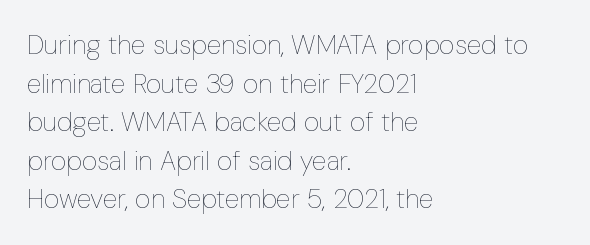
Q: Is the text bold? A: No.
Q: Is the text italic (slanted)? A: No, it is upright.
Q: Is the text underlined? A: No.
Q: How is the paragraph aligned? A: Left-aligned.
Q: Is the spacing between letters normal or unusually wide? A: Normal.
Q: Is the spacing between lines tight, normal or loose? A: Normal.
